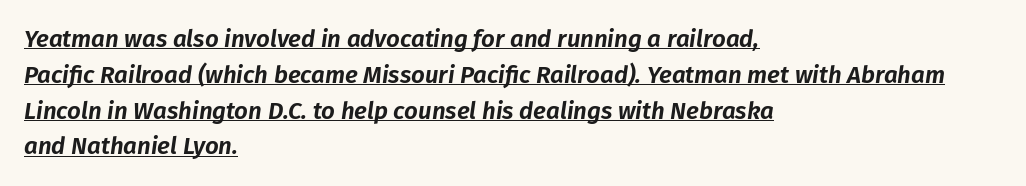
Q: Is the text italic (slanted)? A: Yes, it leans right by about 8 degrees.
Q: Is the text underlined? A: Yes.
Q: How is the paragraph aligned? A: Left-aligned.
Q: Is the spacing between letters normal or unusually wide? A: Normal.
Q: Is the spacing between lines tight, normal or loose? A: Normal.
